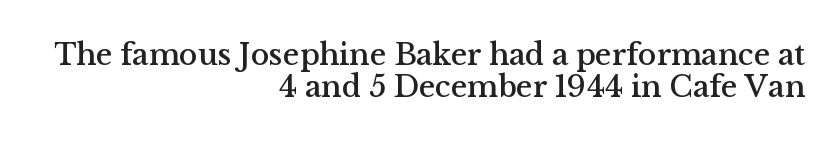
The letters advance in unequal steps, a hallmark of proportional type. In terms of leading, this rendering errs on the cramped side. Designer's note — italics off, roman on. These lines are composed in type with serifs. A typesetter would call this zero additional tracking.
